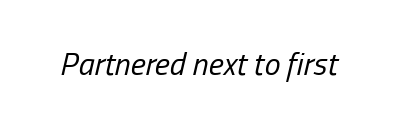
A quiet, ordinary-to-light weight characterises the typeface. Check under the words: just untouched page. Designer's note — italics engaged. Between one letter and the next there's only the usual sliver of space. The letters advance in unequal steps, a hallmark of proportional type.
